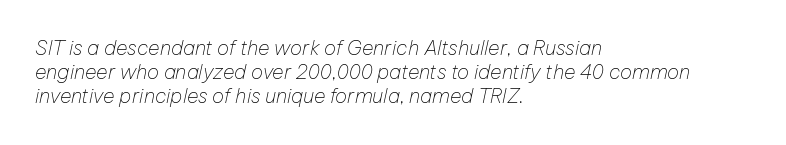
Compared with ordinary roman type, these characters are visibly tilted. This is not heavy type; no bold has been used. Horizontally, the lines are justified to the leading edge only. The passage shown is not underscored anywhere. Is the letter spacing exaggerated? No — it looks like the ordinary default.
